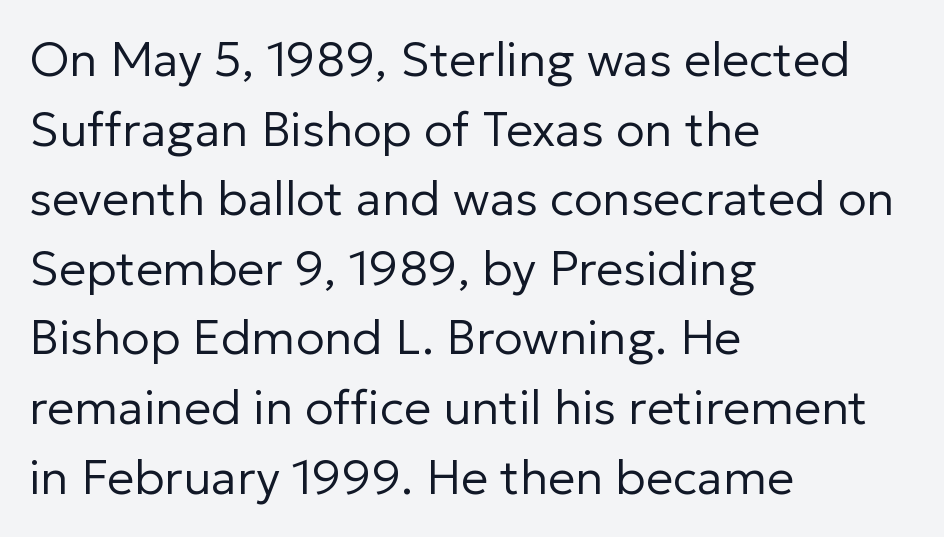
The image shows 48 px regular-weight sans-serif type, upright; set left-aligned, normal line spacing (1.45x), normal letter spacing, not underlined; low stroke contrast and a medium x-height.
